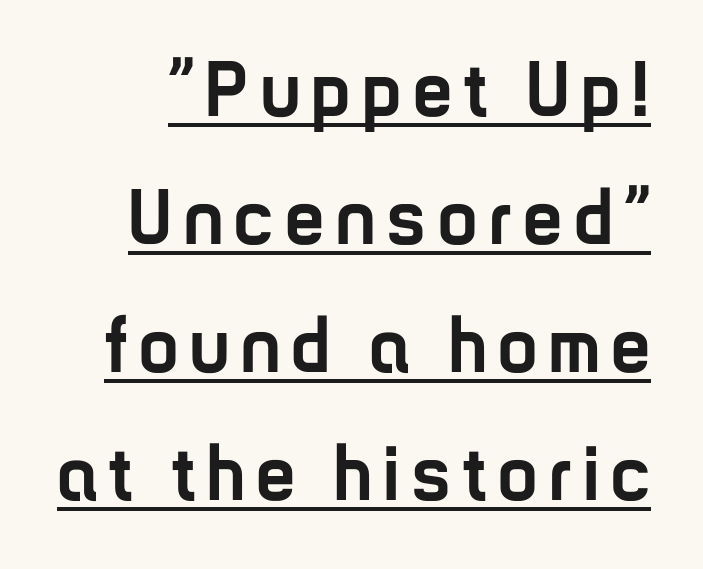
{"serif": "no", "italic": "no", "bold": "yes", "weight": "semibold", "width": "condensed", "stroke_contrast": "low", "x_height": "medium", "monospaced": "no", "underline": "yes", "line_spacing": "normal", "line_spacing_ratio": 1.64, "glyph_px": 78}
